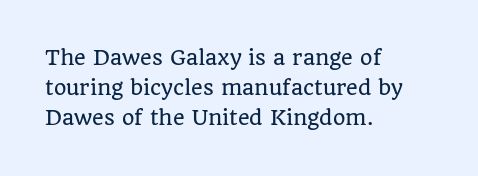
Notice how descenders clear the ascenders below comfortably — that's standard leading. In terms of letterspacing, this is plain default setting. Descender tails drop into unmarked territory. Layout note: lines flush left. The typography opts for an upright posture over an oblique one.
